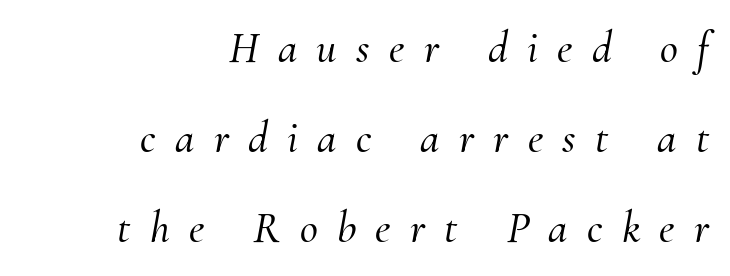
The image shows 44 px serif type, italic (leaning right); set right-aligned, loose line spacing (2.04x), unusually wide letter spacing (+0.44 em), not underlined; medium stroke contrast and a small x-height.
